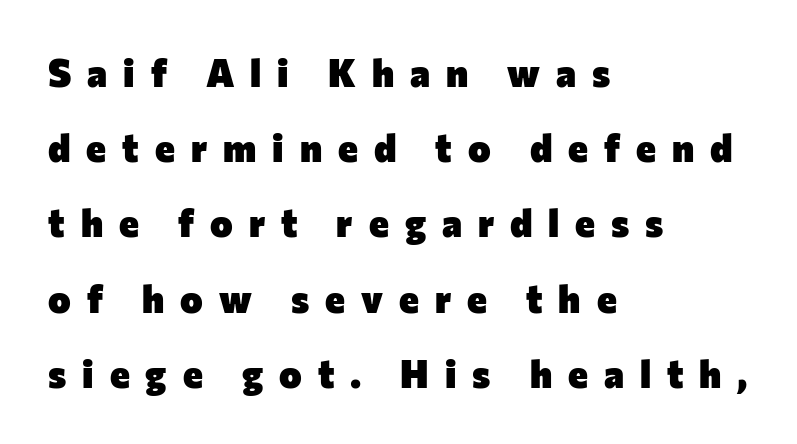
The image shows 38 px heavy sans-serif type, upright; set left-aligned, loose line spacing (1.98x), unusually wide letter spacing (+0.42 em), not underlined; low stroke contrast and a medium x-height.
